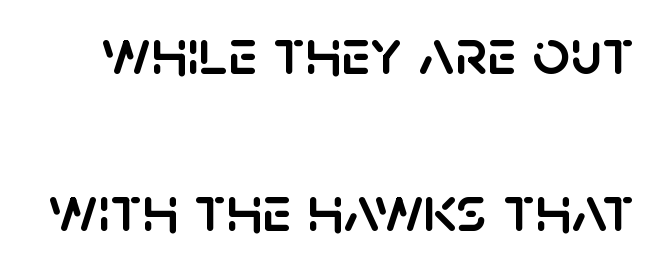
Q: Is the text italic (slanted)? A: No, it is upright.
Q: Is the typeface a serif or a sans-serif typeface? A: Sans-serif.
Q: Is the text underlined? A: No.
Q: Is the spacing between letters normal or unusually wide? A: Normal.
Q: Is the spacing between lines tight, normal or loose? A: Loose.
Q: Width (condensed, normal, or wide)? A: Normal.
Q: Stroke contrast? A: Low.
Q: x-height? A: Large.
Q: Monospaced? A: No.
